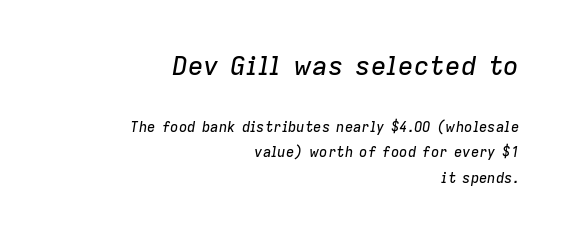
Q: Is the text italic (slanted)? A: Yes, it leans right by about 9 degrees.
Q: Is the text underlined? A: No.
Q: How is the paragraph aligned? A: Right-aligned.
Q: Is the spacing between letters normal or unusually wide? A: Normal.
Q: Which block of text is set in a larger size, the first (top) or the second (bottom)? A: The first (top) one.
